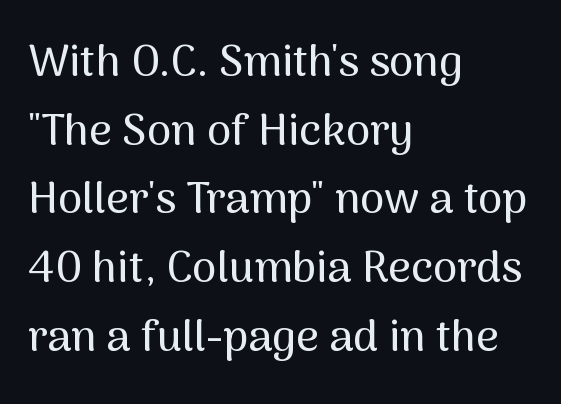
{"serif": "no", "italic": "no", "width": "normal", "stroke_contrast": "medium", "x_height": "medium", "monospaced": "no", "underline": "no", "align": "left", "line_spacing": "normal", "line_spacing_ratio": 1.56, "letter_spacing": "normal", "letter_spacing_em": 0.0, "glyph_px": 44}
